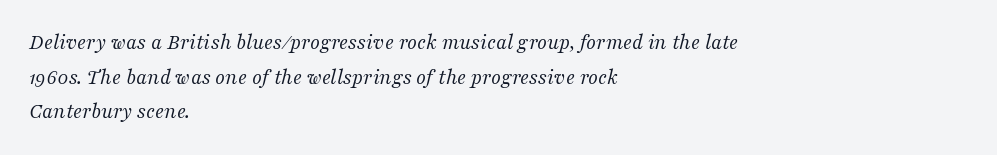
{"italic": "yes", "lean": "right", "slant_degrees": 16, "bold": "no", "underline": "no", "align": "left", "line_spacing": "normal", "line_spacing_ratio": 1.57, "letter_spacing": "normal", "letter_spacing_em": 0.0, "glyph_px": 22}
